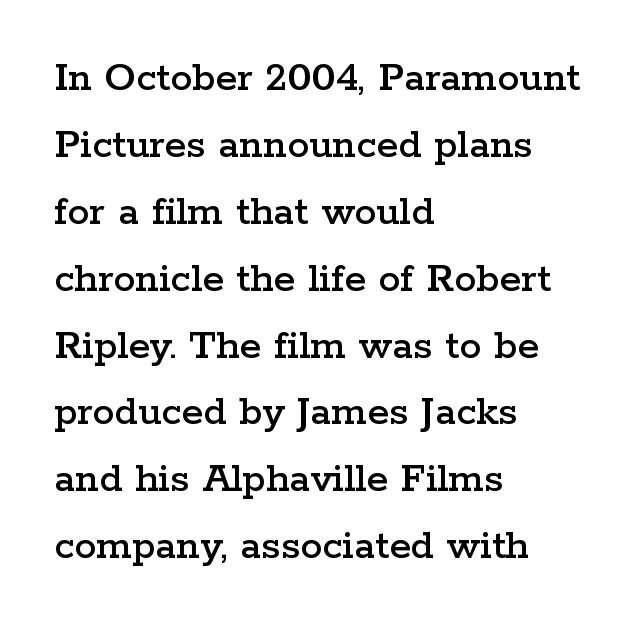
Q: Is the text italic (slanted)? A: No, it is upright.
Q: Is the typeface a serif or a sans-serif typeface? A: Serif.
Q: Is the text underlined? A: No.
Q: How is the paragraph aligned? A: Left-aligned.
Q: Is the spacing between letters normal or unusually wide? A: Normal.
Q: Is the spacing between lines tight, normal or loose? A: Normal.
Q: Width (condensed, normal, or wide)? A: Wide.
Q: Stroke contrast? A: Low.
Q: x-height? A: Medium.
Q: Monospaced? A: No.
